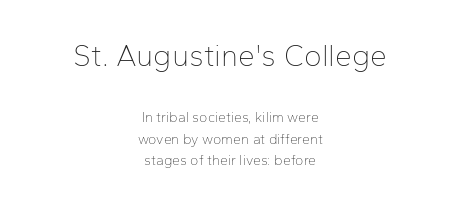
Typeset on center — no edge is straight. Does the type have serifs? No, each stem ends abruptly. The space between consecutive lines is moderate. Lines of text with bare space underneath. Large over small — that's the arrangement of the two blocks here.
